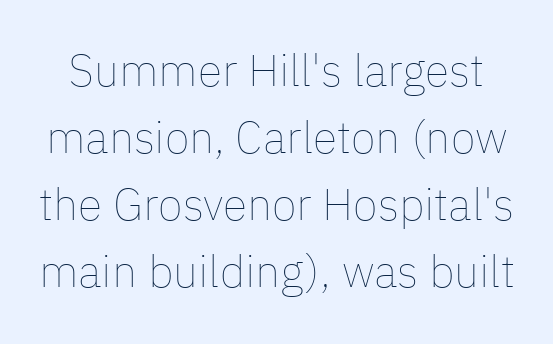
The image shows 45 px thin type, upright; set normal line spacing (1.49x), normal letter spacing, not underlined; low stroke contrast and a medium x-height.
